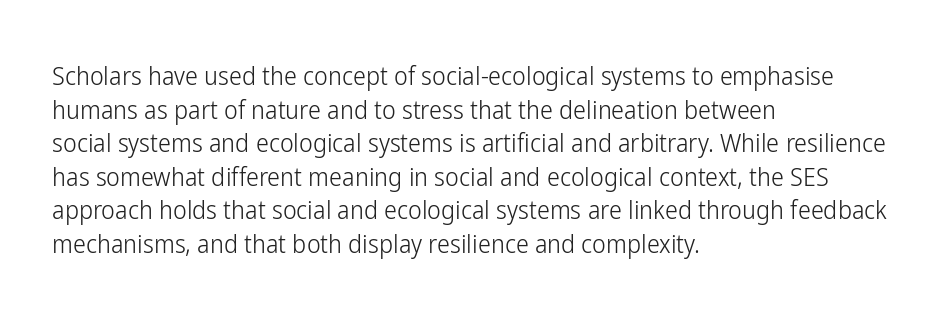
Interline gaps are of average width in this sample. In terms of posture, this sample is upright. Teacher's note: observe the even left margin — that is flush-left alignment. The cut favours lightness, reaching ordinary text weight at its darkest.
